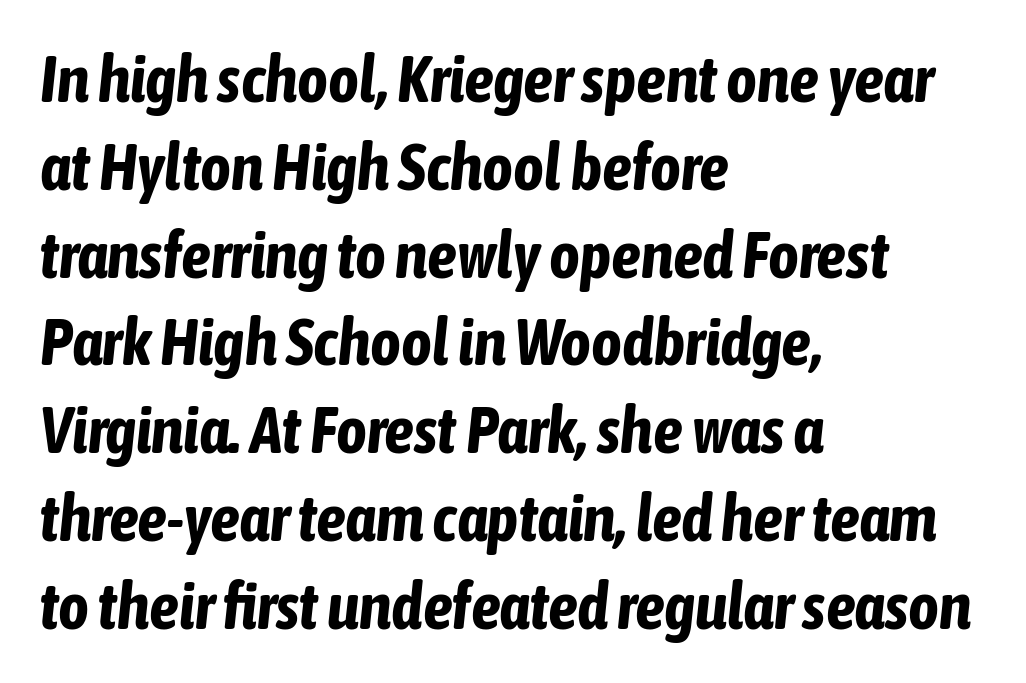
Q: Is the text bold? A: Yes.
Q: Is the text italic (slanted)? A: Yes, it leans right by about 6 degrees.
Q: Is the text underlined? A: No.
Q: How is the paragraph aligned? A: Left-aligned.
Q: Is the spacing between letters normal or unusually wide? A: Normal.
Q: Is the spacing between lines tight, normal or loose? A: Normal.
Q: Width (condensed, normal, or wide)? A: Condensed.
Q: Stroke contrast? A: Low.
Q: x-height? A: Medium.
Q: Monospaced? A: No.
